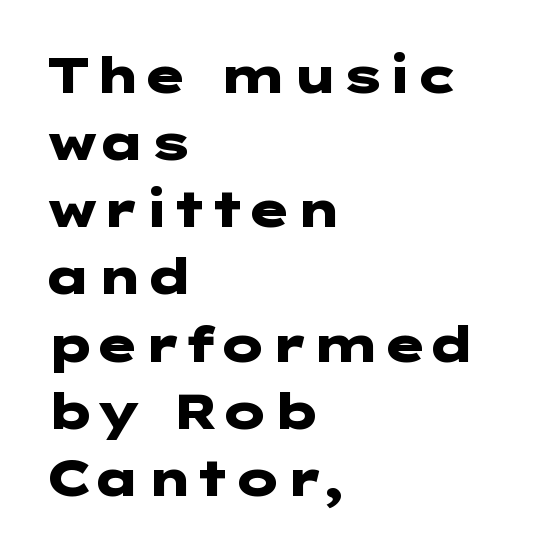
Q: Is the text bold? A: Yes.
Q: Is the text italic (slanted)? A: No, it is upright.
Q: Is the typeface a serif or a sans-serif typeface? A: Sans-serif.
Q: Is the text underlined? A: No.
Q: How is the paragraph aligned? A: Left-aligned.
Q: Is the spacing between letters normal or unusually wide? A: Normal.
Q: Is the spacing between lines tight, normal or loose? A: Normal.
Q: Width (condensed, normal, or wide)? A: Wide.
Q: Stroke contrast? A: Low.
Q: x-height? A: Medium.
